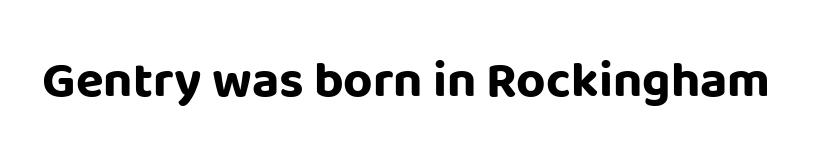
{"serif": "no", "italic": "no", "bold": "yes", "weight": "bold", "width": "normal", "stroke_contrast": "low", "x_height": "large", "monospaced": "no", "underline": "no", "letter_spacing": "normal", "letter_spacing_em": 0.0, "glyph_px": 51}
